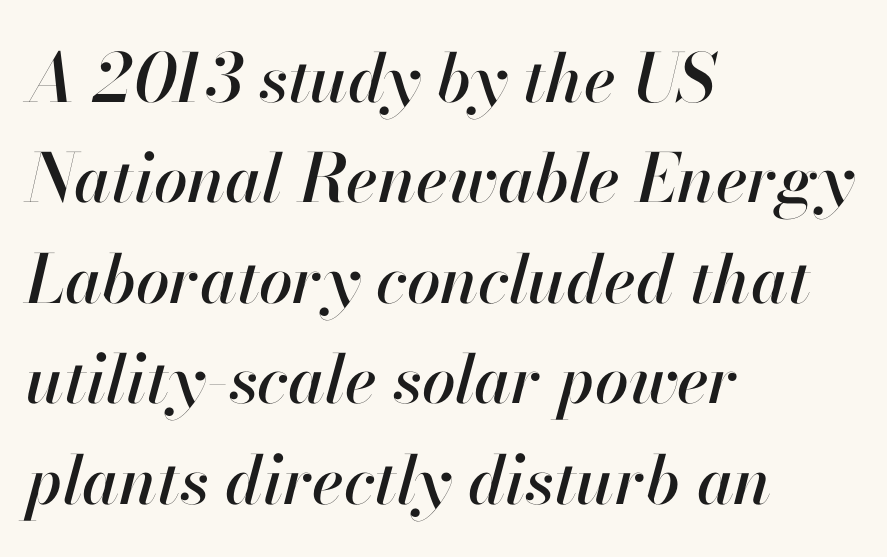
Q: Is the text italic (slanted)? A: Yes, it leans right by about 13 degrees.
Q: Is the text underlined? A: No.
Q: How is the paragraph aligned? A: Left-aligned.
Q: Is the spacing between letters normal or unusually wide? A: Normal.
Q: Is the spacing between lines tight, normal or loose? A: Normal.
Q: Width (condensed, normal, or wide)? A: Normal.
Q: Stroke contrast? A: High.
Q: x-height? A: Small.
Q: Monospaced? A: No.
